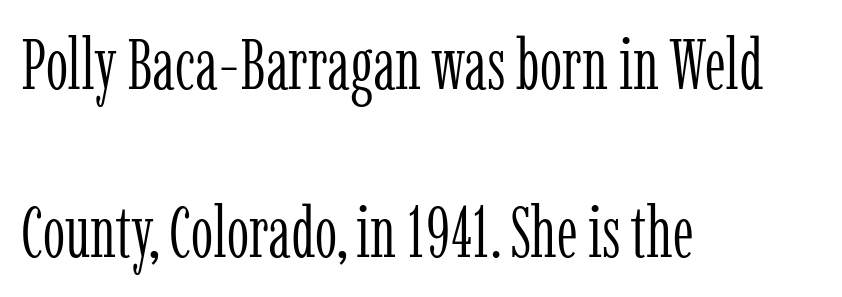
Only glyphs here, with clear space below each row. Think of a printed novel: that variable character pitch is what you see here. Successive baselines arrive slowly, with a big drop between each. Ascenders rise straight up at ninety degrees. Glyph-to-glyph distance matches everyday printed text.
